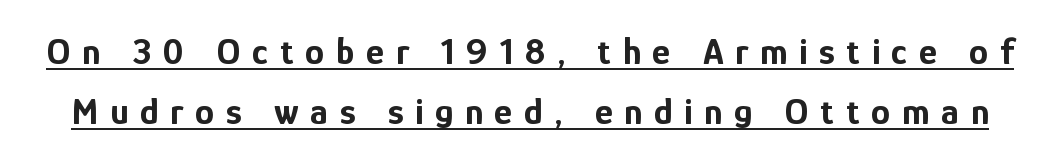
The image shows 38 px bold, condensed sans-serif type, upright; set normal line spacing (1.59x), unusually wide letter spacing (+0.31 em), underlined; low stroke contrast and a medium x-height.
